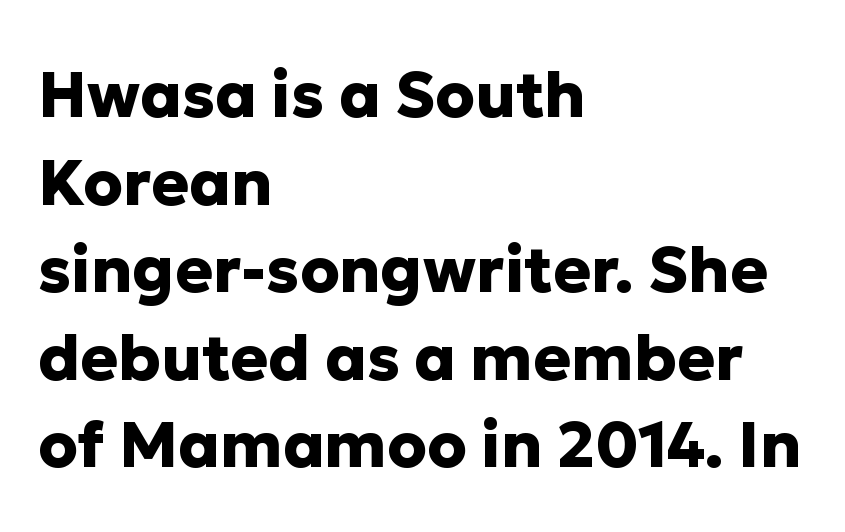
The image shows 63 px heavy sans-serif type, upright; set left-aligned, normal line spacing (1.39x), normal letter spacing, not underlined; low stroke contrast and a medium x-height.
